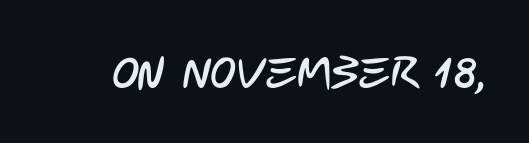
Q: Is the typeface a serif or a sans-serif typeface? A: Sans-serif.
Q: Is the text underlined? A: No.
Q: Is the spacing between letters normal or unusually wide? A: Normal.
Q: Width (condensed, normal, or wide)? A: Condensed.
Q: Stroke contrast? A: Low.
Q: x-height? A: Large.
Q: Monospaced? A: No.
